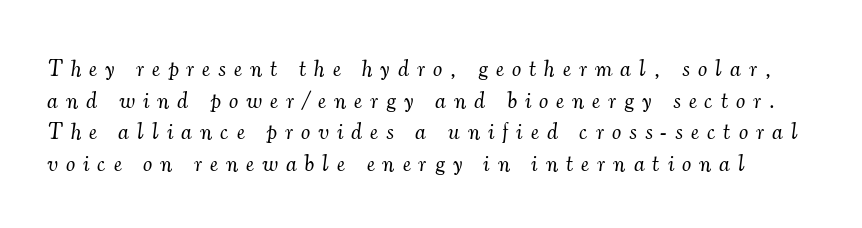
Rendered with sloped, italic letterforms. Stems here are at most as thick as an everyday book face. Whoever set this chose a conventional vertical rhythm. Inter-character spacing is expanded well beyond the font's built-in metrics. Words float on clear page, feet unadorned.
